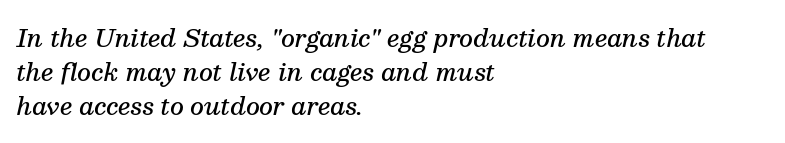
Q: Is the text bold? A: Semi-bold.
Q: Is the text italic (slanted)? A: Yes, it leans right by about 13 degrees.
Q: Is the text underlined? A: No.
Q: How is the paragraph aligned? A: Left-aligned.
Q: Is the spacing between letters normal or unusually wide? A: Normal.
Q: Is the spacing between lines tight, normal or loose? A: Normal.
